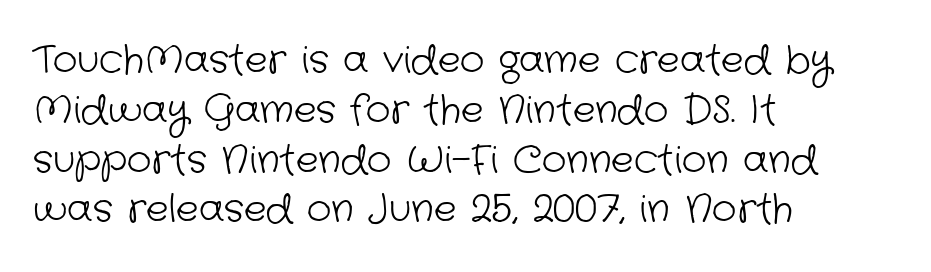
The image shows 38 px light sans-serif type; set left-aligned, normal line spacing (1.31x), normal letter spacing, not underlined; low stroke contrast and a medium x-height.
